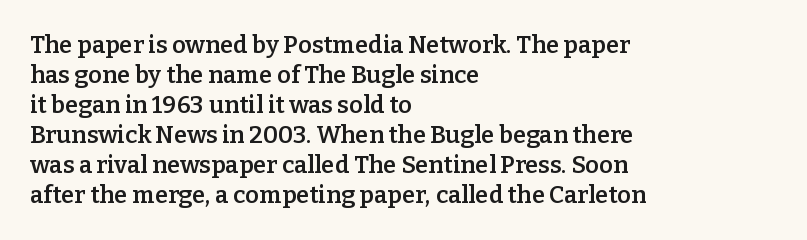
Unmarked baselines from the first word to the last. The leading is moderate, giving the passage an even texture. A bit beefed up — I'd call it semibold rather than bold. Horizontal alignment here is leftward, the default for most running prose. Style check: upright. Honestly, the letter spacing is just normal — you wouldn't notice it.
